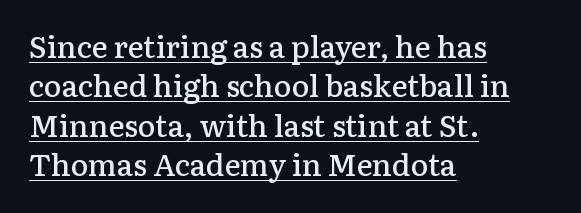
Q: Is the text bold? A: Semi-bold.
Q: Is the text italic (slanted)? A: No, it is upright.
Q: Is the typeface a serif or a sans-serif typeface? A: Serif.
Q: Is the text underlined? A: Yes.
Q: How is the paragraph aligned? A: Left-aligned.
Q: Is the spacing between letters normal or unusually wide? A: Normal.
Q: Is the spacing between lines tight, normal or loose? A: Normal.
Q: Width (condensed, normal, or wide)? A: Normal.
Q: Stroke contrast? A: Low.
Q: x-height? A: Medium.
Q: Monospaced? A: No.
